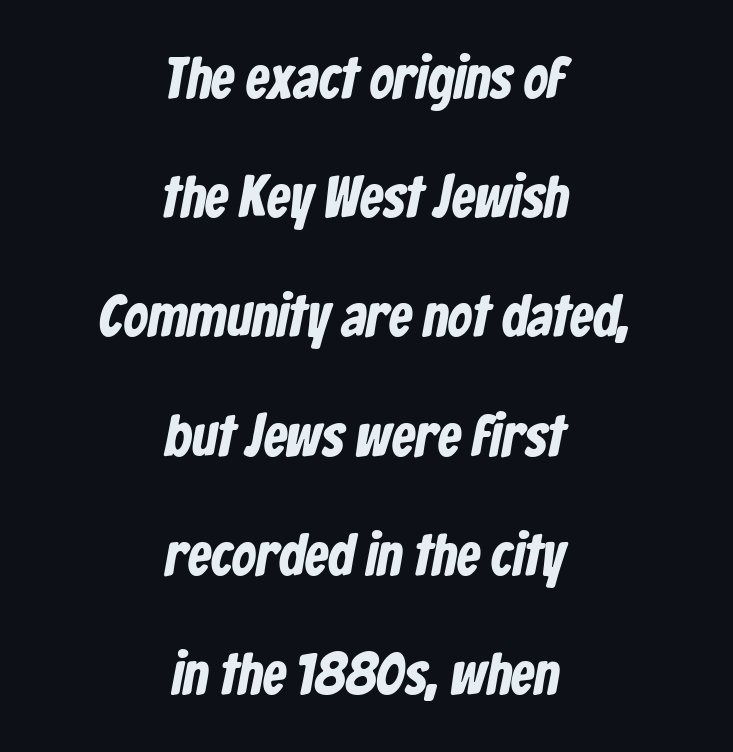
The rendering uses natural spacing where letterforms have individual widths. In terms of letterspacing, this is plain default setting. The rendering positions every line midway between the sides. The rendering uses a large line-height, opening up the rows. Nothing sits at the stroke ends, so this counts as sans-serif. Descenders are the only things crossing below the line.
